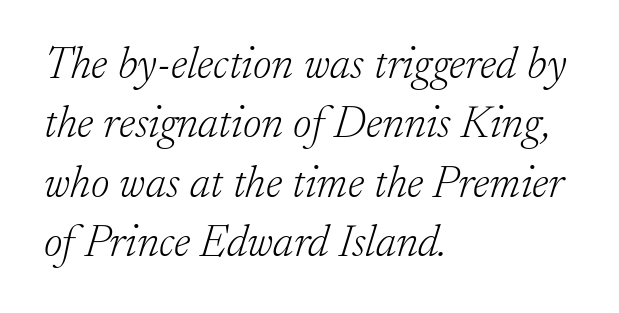
The paragraph has a hard left edge and a soft right edge. Compared with typical paragraphs, the rows here are spaced about the same. This is serif lettering, the kind often seen in printed books. This sample uses plain, unmodified letter spacing. The space beneath each line is pristine and unruled.
